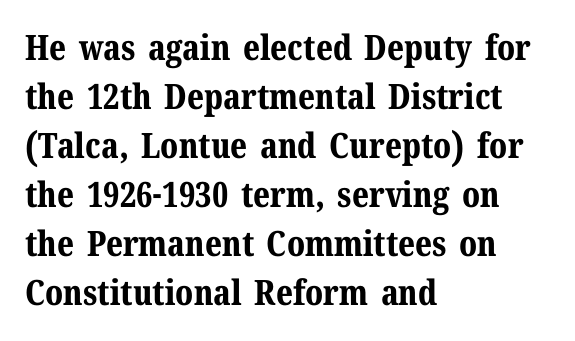
{"serif": "yes", "italic": "no", "bold": "yes", "weight": "bold", "width": "normal", "stroke_contrast": "medium", "x_height": "medium", "monospaced": "no", "underline": "no", "align": "left", "line_spacing": "normal", "line_spacing_ratio": 1.4, "letter_spacing": "normal", "letter_spacing_em": 0.0, "glyph_px": 35}
